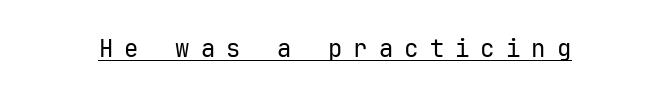
Q: Is the text bold? A: No.
Q: Is the text italic (slanted)? A: No, it is upright.
Q: Is the text underlined? A: Yes.
Q: Is the spacing between letters normal or unusually wide? A: Unusually wide.
